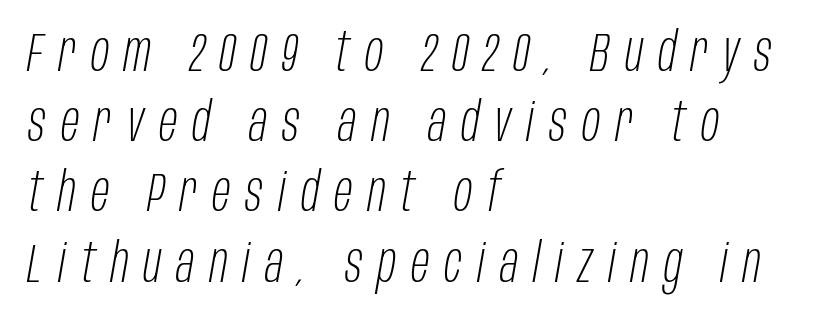
{"italic": "yes", "lean": "right", "slant_degrees": 10, "bold": "no", "weight": "light", "width": "condensed", "stroke_contrast": "low", "x_height": "large", "monospaced": "no", "underline": "no", "align": "left", "line_spacing": "normal", "line_spacing_ratio": 1.3, "letter_spacing": "wide", "letter_spacing_em": 0.28, "glyph_px": 54}
